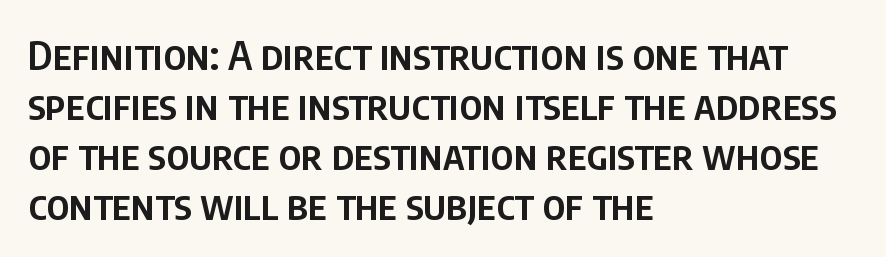
What kind of face is this? One without serifs — a sans. Looks like regular typesetting: each glyph gets only the width it needs. The line texture is even and compact thanks to regular tracking. The space directly below the letters is spotless. This sample keeps an unexceptional amount of space between lines. The font's upright variant was chosen for this text.
